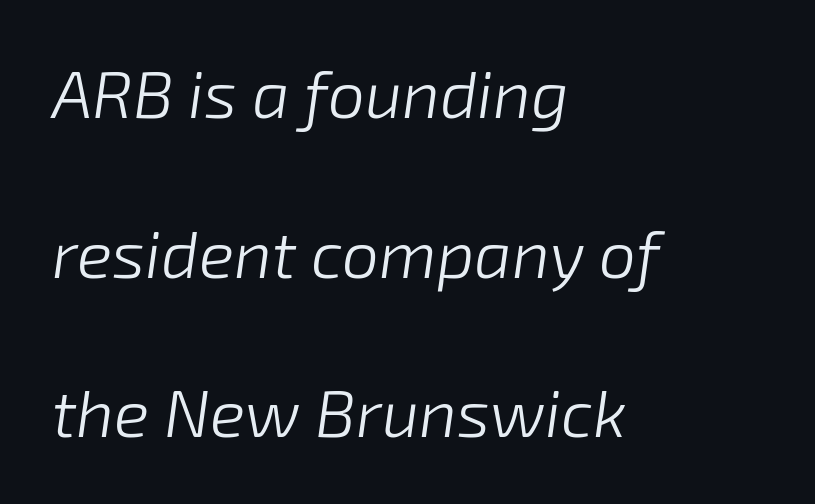
The image shows 66 px light type, italic (leaning right); set left-aligned, loose line spacing (2.42x), normal letter spacing, not underlined; low stroke contrast and a medium x-height.
